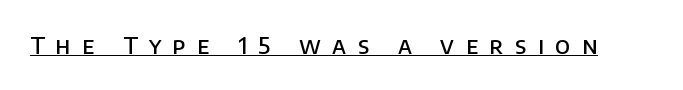
The specimen includes a rule beneath the text block's lines. This is the in-between weight designers call semibold or demi. Unlike italic type, these characters show no tilt at all. You could only call the tracking loose — the letters float apart.
